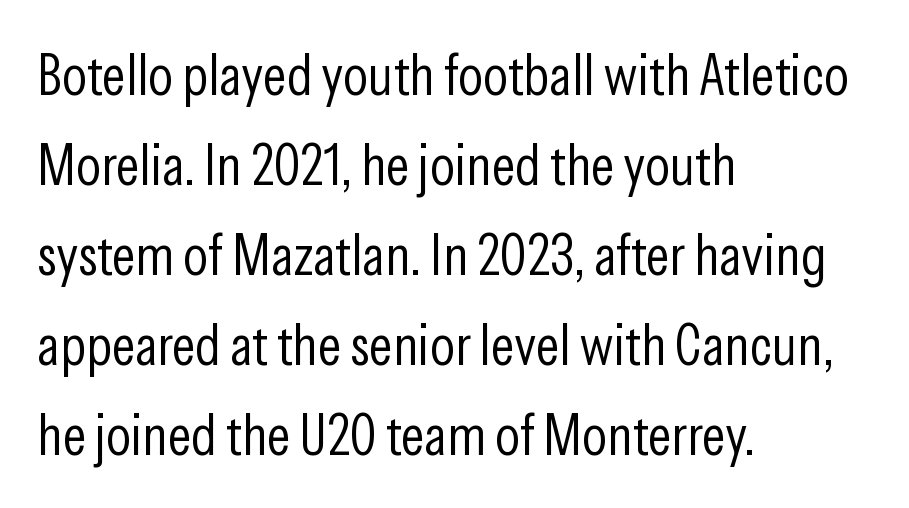
The type sits square on the baseline with zero lean. This sample uses a sans-serif face. How are the letters spaced? Ordinarily, with no added tracking. Proportional: the letters do not fall into vertical columns. Left-aligned paragraph, ragged on the right.
